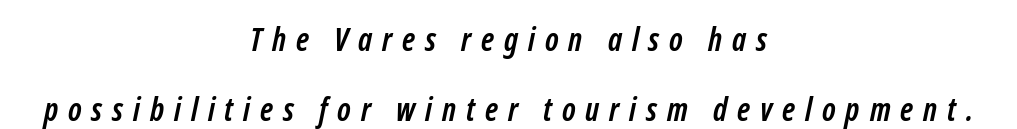
Short and long lines alike share a common midpoint. The letters are spread apart with noticeably loose tracking. Is this a fixed-width face? No — the glyphs have proportional, varying widths. This is sans-serif lettering, the kind often seen on screens and signage. Line spacing here is loose. Pretty heavy lettering here — definitely bold.
